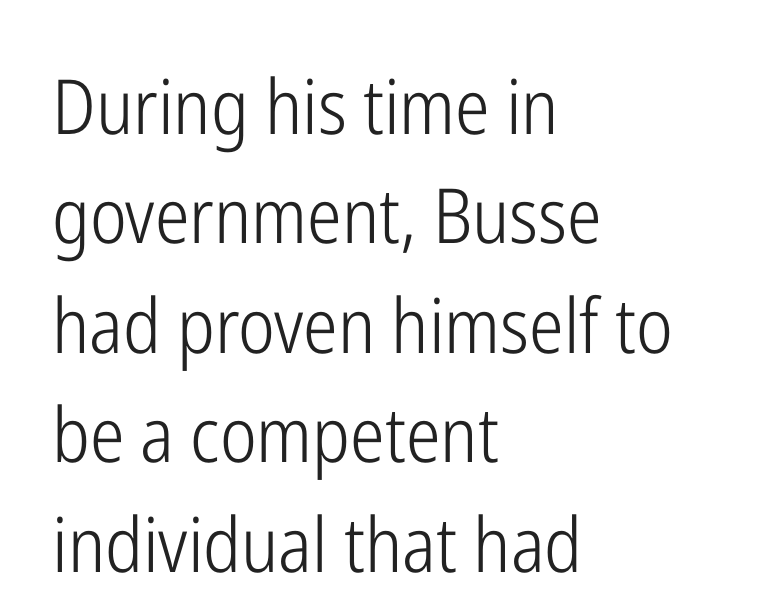
Q: Is the text bold? A: No.
Q: Is the text italic (slanted)? A: No, it is upright.
Q: Is the typeface a serif or a sans-serif typeface? A: Sans-serif.
Q: Is the text underlined? A: No.
Q: How is the paragraph aligned? A: Left-aligned.
Q: Is the spacing between letters normal or unusually wide? A: Normal.
Q: Is the spacing between lines tight, normal or loose? A: Normal.
Q: Width (condensed, normal, or wide)? A: Condensed.
Q: Stroke contrast? A: Low.
Q: x-height? A: Medium.
Q: Monospaced? A: No.
